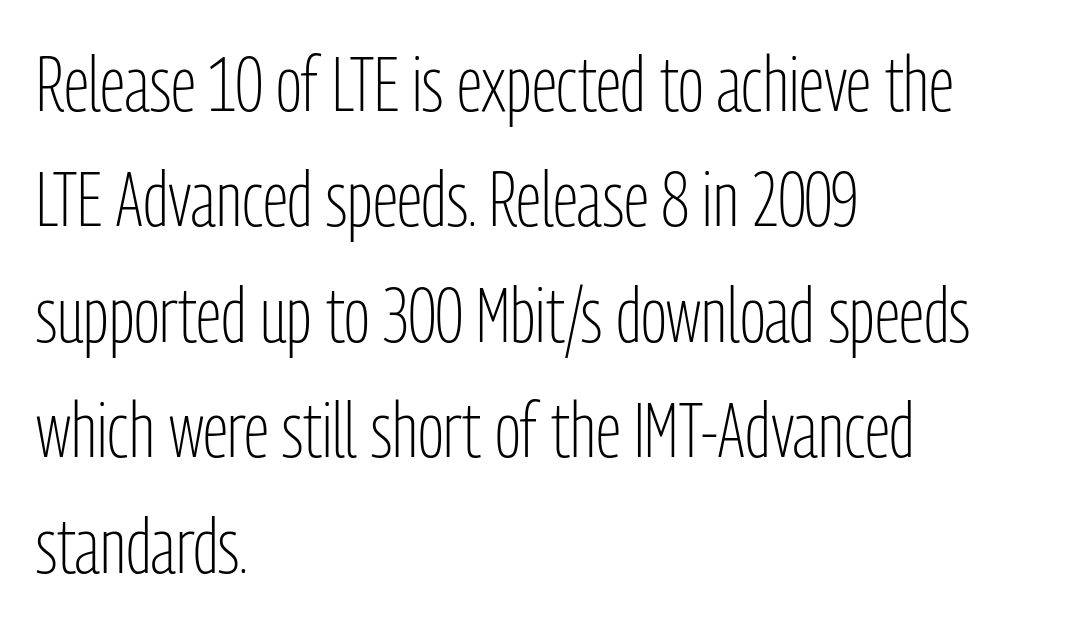
Any mark beneath the type? The region is blank. Leading: standard. This rendering leaves character spacing at its baseline value. The text block is weighted toward the left margin, trailing off unevenly rightward. Is the type heavy? It reads as light-to-regular instead. You could not count columns in this text — the font is proportionally spaced.
